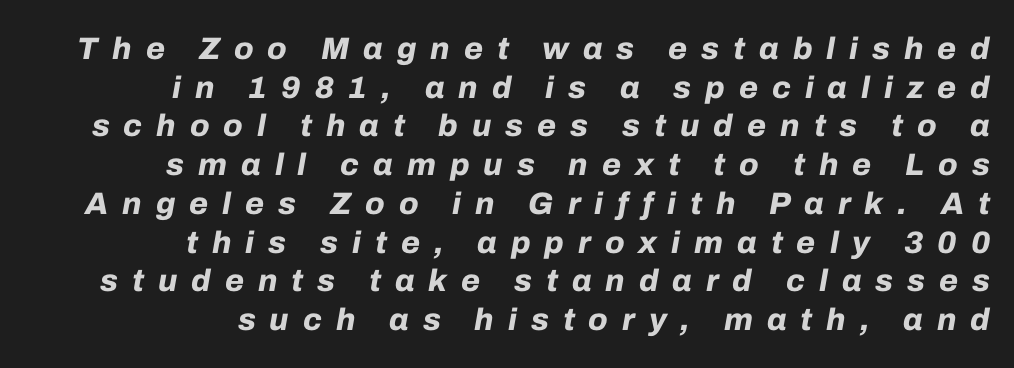
The image shows 31 px bold type, italic (leaning right); set right-aligned, normal line spacing (1.25x), unusually wide letter spacing (+0.45 em), not underlined; low stroke contrast and a medium x-height.
